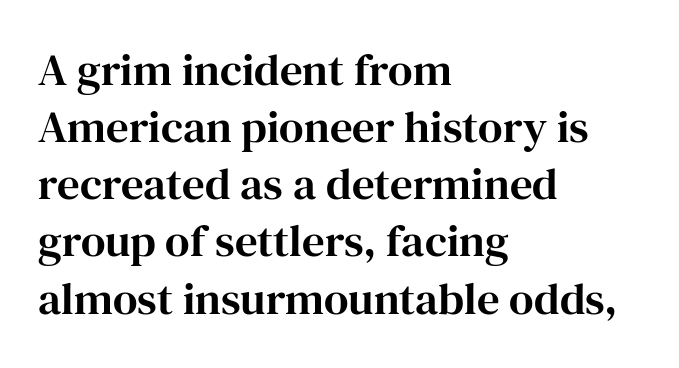
Q: Is the text italic (slanted)? A: No, it is upright.
Q: Is the typeface a serif or a sans-serif typeface? A: Serif.
Q: Is the text underlined? A: No.
Q: How is the paragraph aligned? A: Left-aligned.
Q: Is the spacing between letters normal or unusually wide? A: Normal.
Q: Is the spacing between lines tight, normal or loose? A: Normal.
Q: Width (condensed, normal, or wide)? A: Normal.
Q: Stroke contrast? A: High.
Q: x-height? A: Medium.
Q: Monospaced? A: No.
